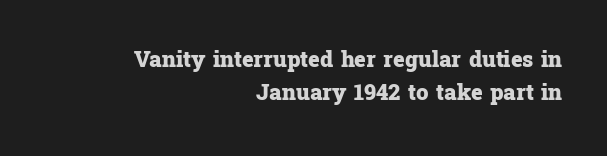
{"italic": "no", "bold": "yes", "underline": "no", "align": "right", "line_spacing": "normal", "line_spacing_ratio": 1.49, "letter_spacing": "normal", "letter_spacing_em": 0.0, "glyph_px": 22}
